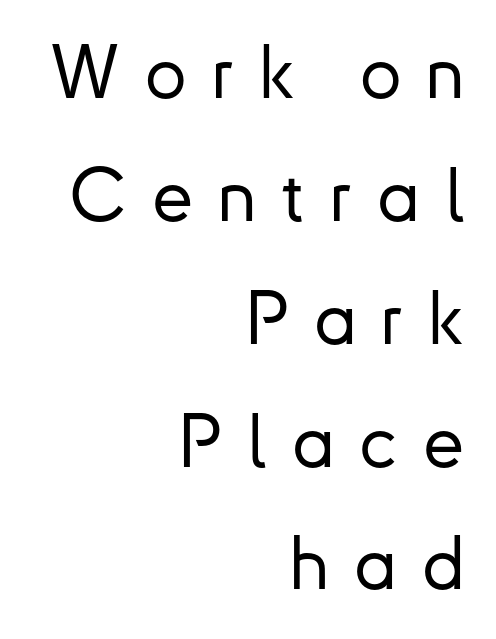
The face used here is rendered with a markedly widened letterfit. Reading down the column, the eye jumps a familiar distance to each next line. The passage shown is typed in a proportional face where columns would drift. Notice how the stems are strictly vertical — no italics here. A typesetter would label this face a sans.
